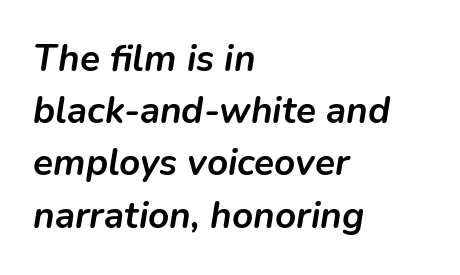
Q: Is the text bold? A: Yes.
Q: Is the text italic (slanted)? A: Yes, it leans right by about 9 degrees.
Q: Is the text underlined? A: No.
Q: How is the paragraph aligned? A: Left-aligned.
Q: Is the spacing between letters normal or unusually wide? A: Normal.
Q: Is the spacing between lines tight, normal or loose? A: Normal.
Q: Width (condensed, normal, or wide)? A: Normal.
Q: Stroke contrast? A: Low.
Q: x-height? A: Medium.
Q: Monospaced? A: No.
